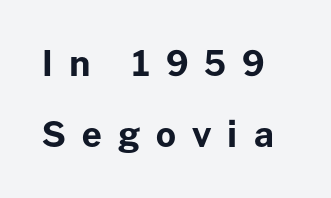
Q: Is the text bold? A: Yes.
Q: Is the text italic (slanted)? A: No, it is upright.
Q: Is the typeface a serif or a sans-serif typeface? A: Sans-serif.
Q: Is the text underlined? A: No.
Q: Is the spacing between letters normal or unusually wide? A: Unusually wide.
Q: Is the spacing between lines tight, normal or loose? A: Loose.
Q: Width (condensed, normal, or wide)? A: Normal.
Q: Stroke contrast? A: Low.
Q: x-height? A: Medium.
Q: Monospaced? A: No.
